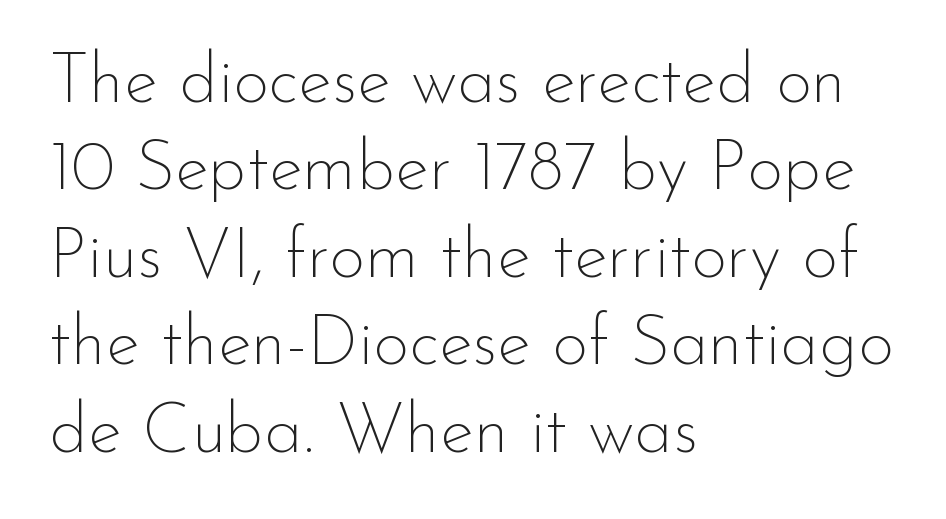
{"serif": "no", "italic": "no", "bold": "no", "weight": "thin", "width": "normal", "stroke_contrast": "low", "x_height": "small", "monospaced": "no", "underline": "no", "align": "left", "line_spacing": "normal", "line_spacing_ratio": 1.25, "letter_spacing": "normal", "letter_spacing_em": 0.0, "glyph_px": 70}
